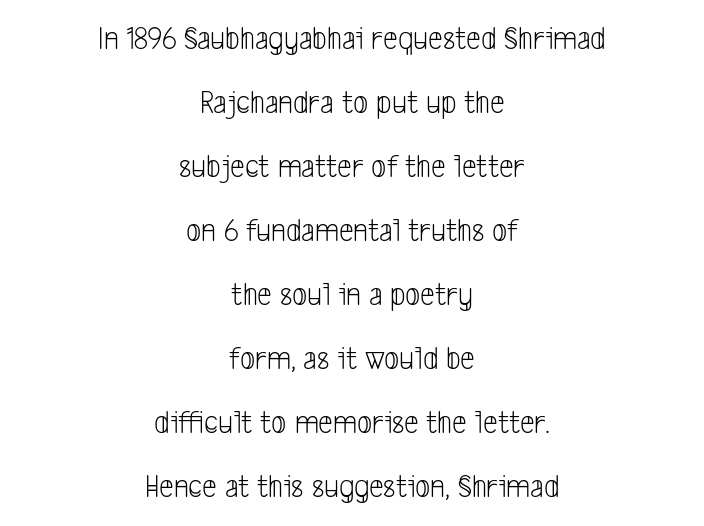
{"serif": "no", "bold": "no", "weight": "light", "width": "condensed", "stroke_contrast": "low", "x_height": "medium", "monospaced": "no", "underline": "no", "align": "center", "line_spacing": "loose", "line_spacing_ratio": 1.94, "letter_spacing": "normal", "letter_spacing_em": 0.0, "glyph_px": 33}
